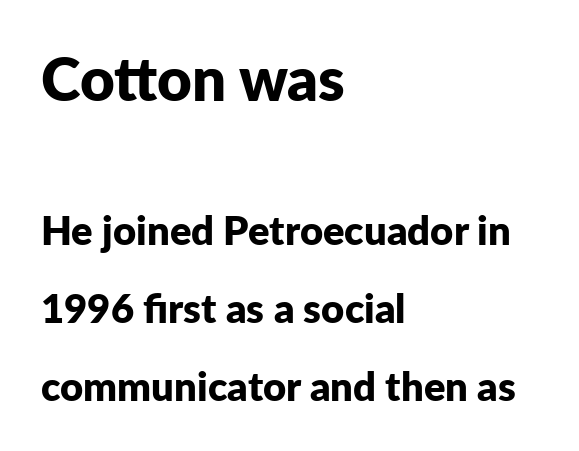
{"serif": "no", "italic": "no", "bold": "yes", "weight": "bold", "width": "normal", "stroke_contrast": "low", "x_height": "medium", "monospaced": "no", "underline": "no", "align": "left", "line_spacing": "loose", "line_spacing_ratio": 1.94, "letter_spacing": "normal", "letter_spacing_em": 0.0, "larger_block": "first", "size_ratio": 1.5, "glyph_px": 60}
